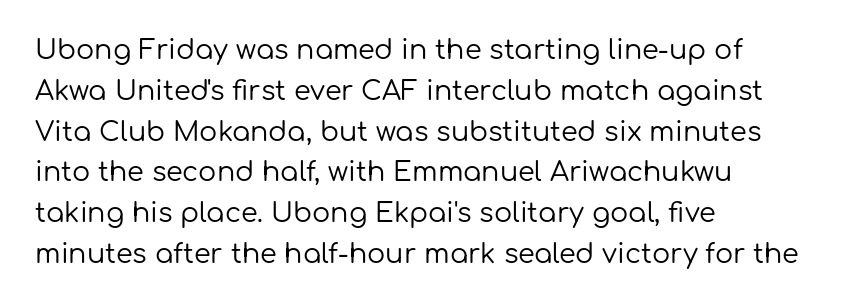
The passage shown stacks its lines at a standard gap. Plain, unruled lines of type. Summary of weight: not heavy and not bold. The rendering keeps characters at their native spacing. Notice how the stems are strictly vertical — no italics here.
